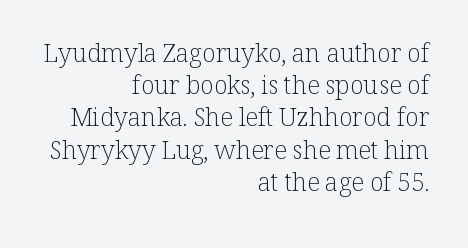
Type without underlining. The type sits square on the baseline with zero lean. The strokes carry an ordinary text weight at most. Which margin do the lines hug? The right one — the left edge is uneven. Leading: standard. Glyph-to-glyph distance matches everyday printed text.
